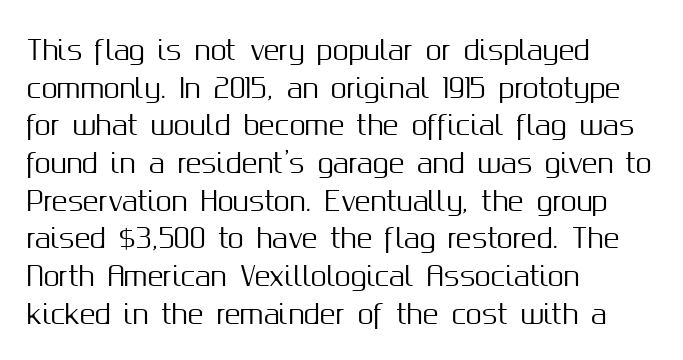
{"italic": "no", "underline": "no", "align": "left", "line_spacing": "normal", "line_spacing_ratio": 1.45, "letter_spacing": "normal", "letter_spacing_em": 0.0, "glyph_px": 26}
